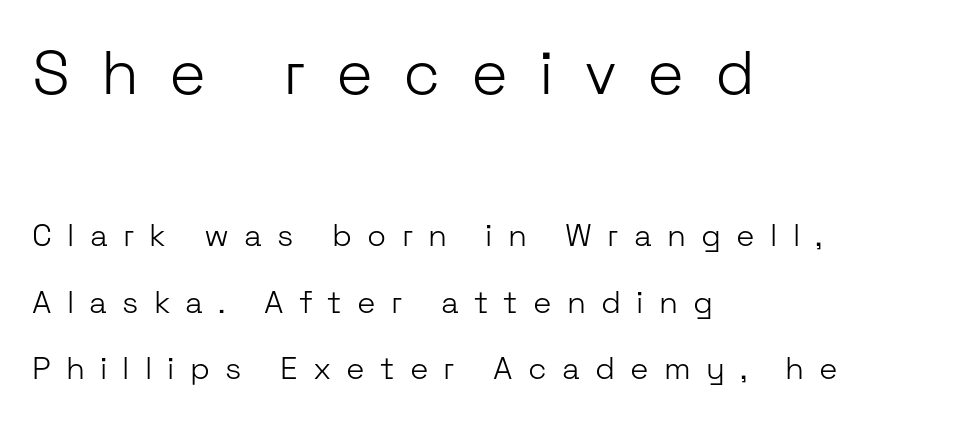
Q: Is the text bold? A: No.
Q: Is the text italic (slanted)? A: No, it is upright.
Q: Is the typeface a serif or a sans-serif typeface? A: Sans-serif.
Q: Is the text underlined? A: No.
Q: How is the paragraph aligned? A: Left-aligned.
Q: Is the spacing between letters normal or unusually wide? A: Unusually wide.
Q: Is the spacing between lines tight, normal or loose? A: Loose.
Q: Which block of text is set in a larger size, the first (top) or the second (bottom)? A: The first (top) one.
Q: Width (condensed, normal, or wide)? A: Normal.
Q: Stroke contrast? A: Low.
Q: x-height? A: Medium.
Q: Monospaced? A: No.
